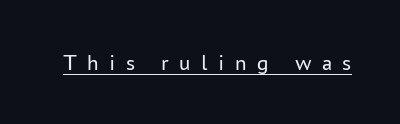
{"italic": "no", "bold": "no", "underline": "yes", "letter_spacing": "wide", "letter_spacing_em": 0.45, "glyph_px": 23}
